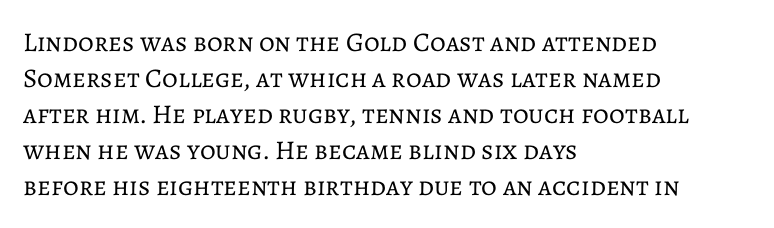
{"italic": "no", "bold": "no", "underline": "no", "align": "left", "line_spacing": "normal", "line_spacing_ratio": 1.33, "letter_spacing": "normal", "letter_spacing_em": 0.0, "glyph_px": 27}
